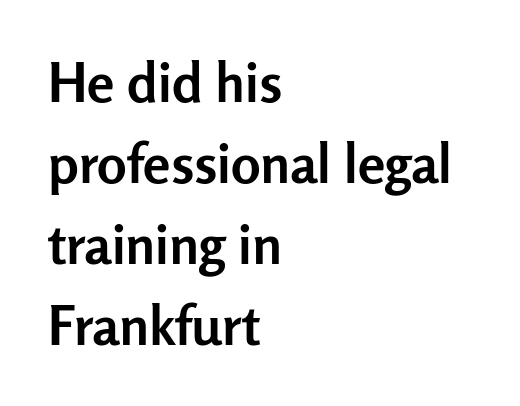
Q: Is the text bold? A: Yes.
Q: Is the text italic (slanted)? A: No, it is upright.
Q: Is the typeface a serif or a sans-serif typeface? A: Sans-serif.
Q: Is the text underlined? A: No.
Q: How is the paragraph aligned? A: Left-aligned.
Q: Is the spacing between letters normal or unusually wide? A: Normal.
Q: Is the spacing between lines tight, normal or loose? A: Normal.
Q: Width (condensed, normal, or wide)? A: Normal.
Q: Stroke contrast? A: Low.
Q: x-height? A: Medium.
Q: Monospaced? A: No.
